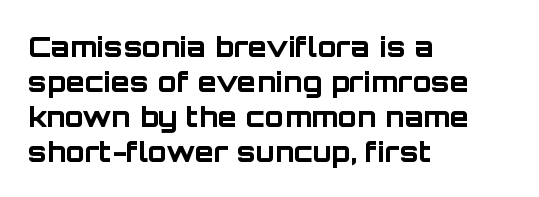
{"serif": "no", "italic": "no", "bold": "yes", "weight": "bold", "width": "normal", "stroke_contrast": "low", "x_height": "large", "monospaced": "no", "underline": "no", "align": "left", "line_spacing": "normal", "line_spacing_ratio": 1.25, "letter_spacing": "normal", "letter_spacing_em": 0.0, "glyph_px": 28}
